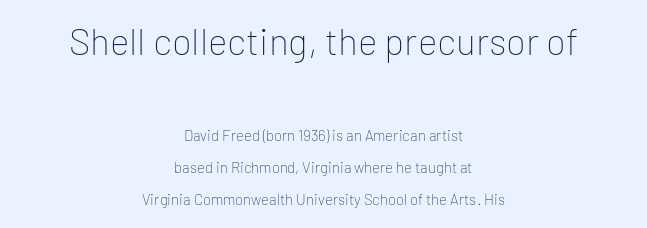
Q: Is the text bold? A: No.
Q: Is the text italic (slanted)? A: No, it is upright.
Q: Is the typeface a serif or a sans-serif typeface? A: Sans-serif.
Q: Is the text underlined? A: No.
Q: How is the paragraph aligned? A: Centered.
Q: Is the spacing between letters normal or unusually wide? A: Normal.
Q: Is the spacing between lines tight, normal or loose? A: Loose.
Q: Which block of text is set in a larger size, the first (top) or the second (bottom)? A: The first (top) one.
Q: Width (condensed, normal, or wide)? A: Normal.
Q: Stroke contrast? A: Low.
Q: x-height? A: Medium.
Q: Monospaced? A: No.
